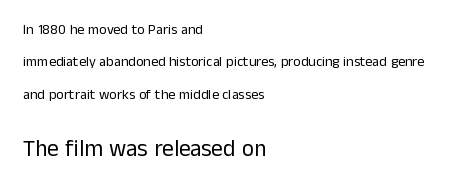
{"italic": "no", "bold": "no", "underline": "no", "align": "left", "line_spacing": "loose", "line_spacing_ratio": 2.31, "letter_spacing": "normal", "letter_spacing_em": 0.0, "larger_block": "second", "size_ratio": 1.64, "glyph_px": 23}
